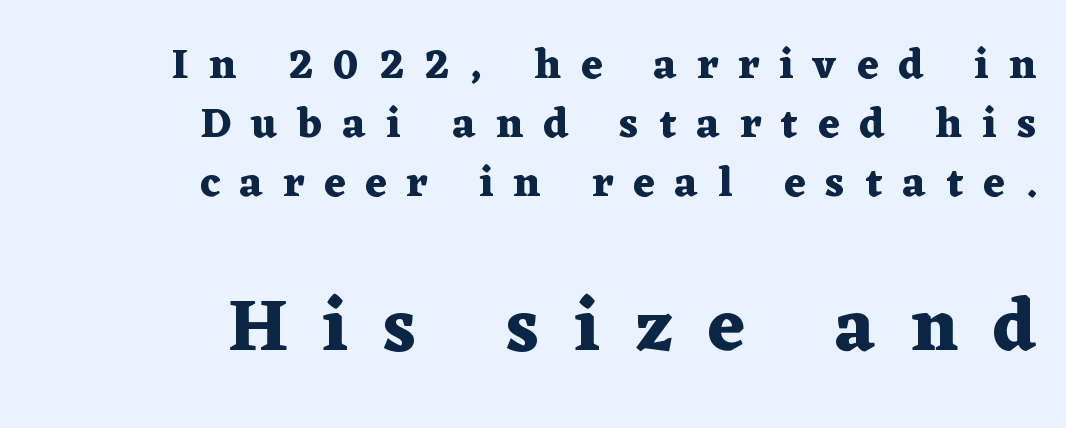
The image shows 73 px heavy, wide serif type, upright; set right-aligned, normal line spacing (1.41x), unusually wide letter spacing (+0.48 em), not underlined; the second (bottom) block is 1.74x larger; medium stroke contrast and a medium x-height.
